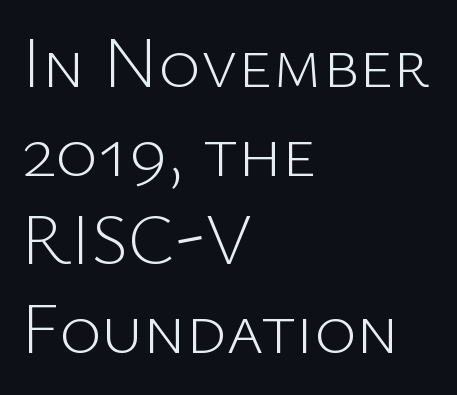
The image shows 72 px light sans-serif type, upright; set left-aligned, line spacing 1.23x, normal letter spacing, not underlined; low stroke contrast and a medium x-height.
